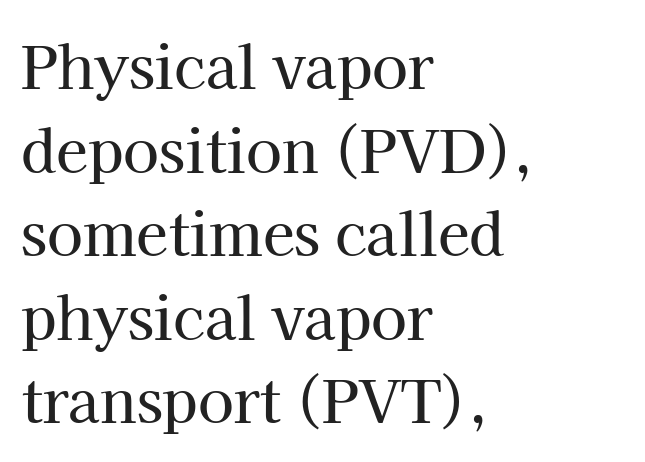
Leading matches the norm, producing a regular column. The face used here is seriffed, in the tradition of book romans. Any mark beneath the type? The region is blank. The letters stand straight up with perfectly vertical stems. Short note: letters normally spaced. Leftover space on each line is placed entirely after the last word.
